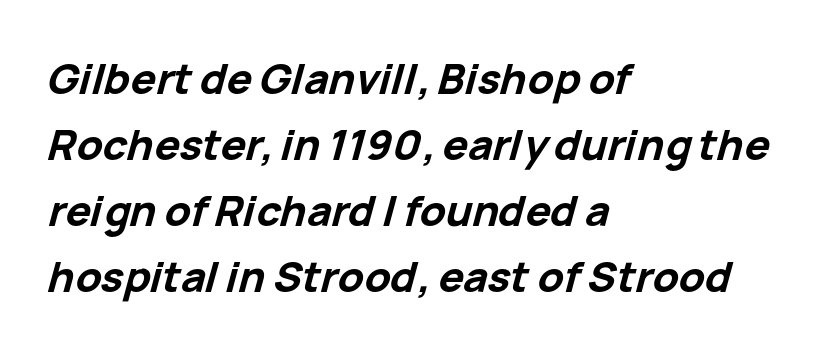
Q: Is the text bold? A: Yes.
Q: Is the text italic (slanted)? A: Yes, it leans right by about 15 degrees.
Q: Is the text underlined? A: No.
Q: How is the paragraph aligned? A: Left-aligned.
Q: Is the spacing between letters normal or unusually wide? A: Normal.
Q: Is the spacing between lines tight, normal or loose? A: Normal.
Q: Width (condensed, normal, or wide)? A: Normal.
Q: Stroke contrast? A: Low.
Q: x-height? A: Medium.
Q: Monospaced? A: No.
